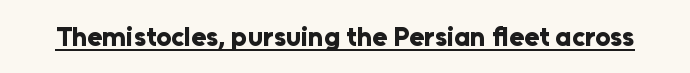
The letters stand straight up with perfectly vertical stems. Between one letter and the next there's only the usual sliver of space. Underlining? Definitely there. Strokes here are thick enough to call this a true bold.
